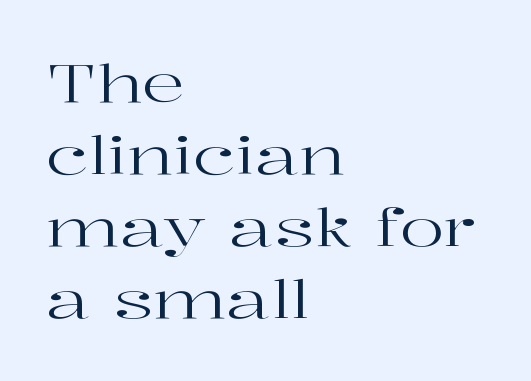
The image shows 53 px regular-weight, wide serif type, upright; set left-aligned, normal line spacing (1.36x), normal letter spacing, not underlined; high stroke contrast and a medium x-height.
